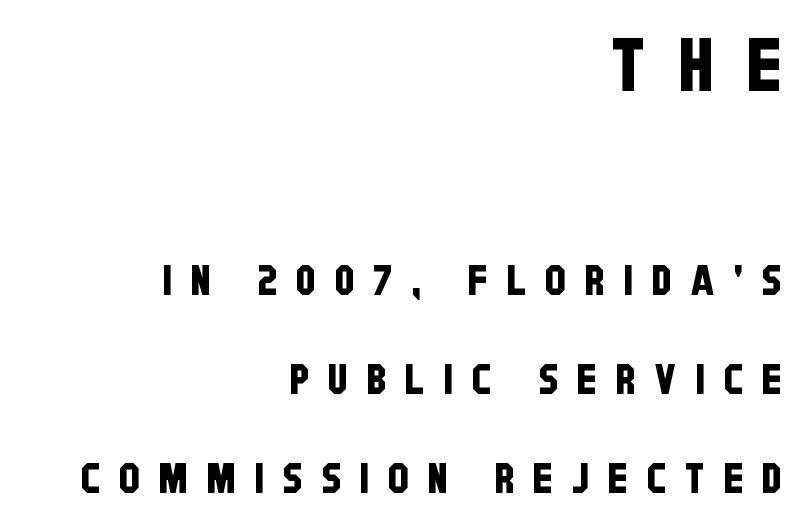
{"serif": "no", "width": "condensed", "stroke_contrast": "low", "x_height": "large", "monospaced": "no", "underline": "no", "align": "right", "line_spacing": "loose", "line_spacing_ratio": 2.36, "letter_spacing": "wide", "letter_spacing_em": 0.45, "larger_block": "first", "size_ratio": 1.76, "glyph_px": 74}
